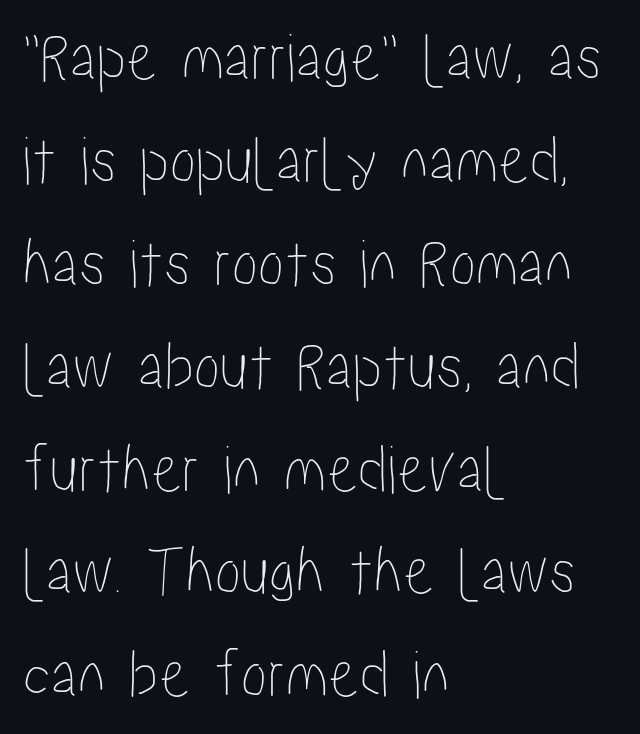
Q: Is the text italic (slanted)? A: No, it is upright.
Q: Is the text underlined? A: No.
Q: How is the paragraph aligned? A: Left-aligned.
Q: Is the spacing between letters normal or unusually wide? A: Normal.
Q: Is the spacing between lines tight, normal or loose? A: Normal.
Q: Width (condensed, normal, or wide)? A: Condensed.
Q: Stroke contrast? A: Low.
Q: x-height? A: Medium.
Q: Monospaced? A: No.
